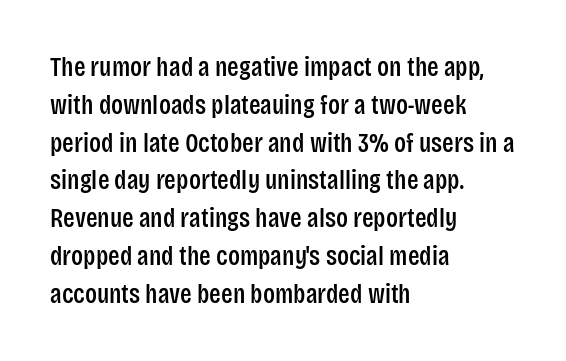
The image shows 27 px text type, upright; set left-aligned, normal line spacing (1.4x), normal letter spacing, not underlined.
